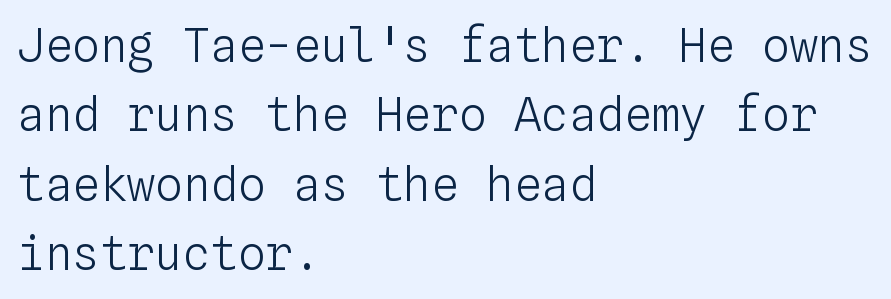
The image shows 46 px light type, upright, monospaced; set left-aligned, normal line spacing (1.51x), normal letter spacing, not underlined; low stroke contrast and a medium x-height.
